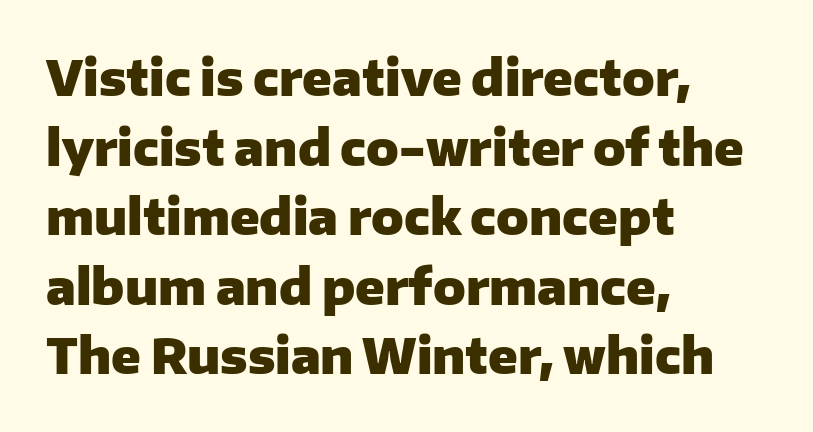
{"serif": "no", "italic": "no", "bold": "yes", "weight": "heavy", "width": "normal", "stroke_contrast": "low", "x_height": "medium", "monospaced": "no", "underline": "no", "align": "left", "line_spacing": "normal", "line_spacing_ratio": 1.45, "letter_spacing": "normal", "letter_spacing_em": 0.0, "glyph_px": 48}
